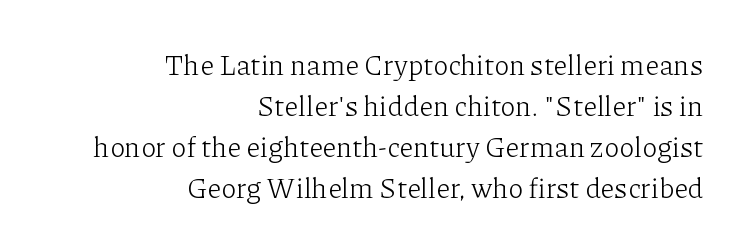
The image shows 28 px light serif type, upright; set right-aligned, normal line spacing (1.46x), normal letter spacing, not underlined; low stroke contrast and a medium x-height.
